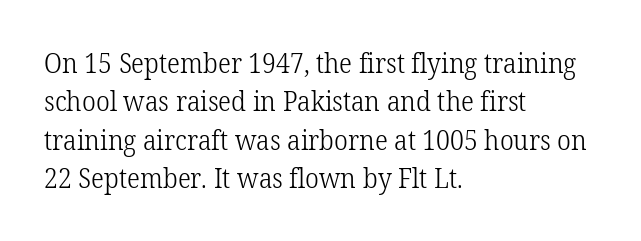
Q: Is the text bold? A: No.
Q: Is the text italic (slanted)? A: No, it is upright.
Q: Is the text underlined? A: No.
Q: How is the paragraph aligned? A: Left-aligned.
Q: Is the spacing between letters normal or unusually wide? A: Normal.
Q: Is the spacing between lines tight, normal or loose? A: Normal.
